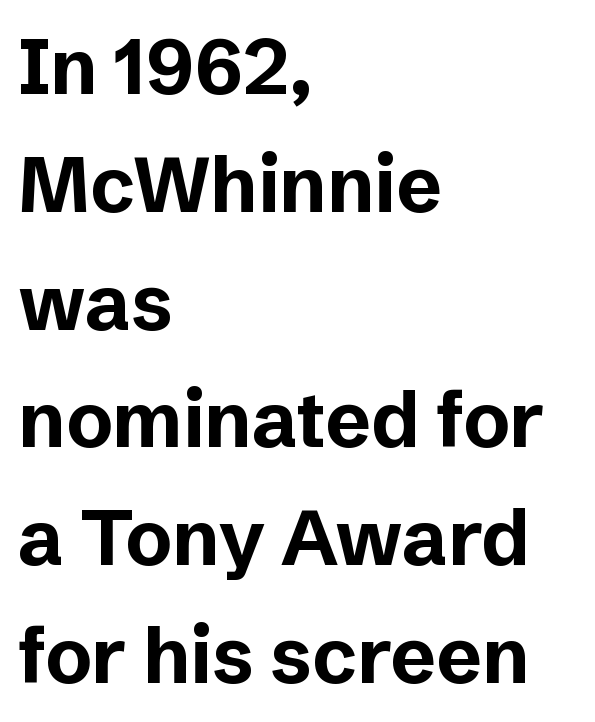
Q: Is the text bold? A: Yes.
Q: Is the text italic (slanted)? A: No, it is upright.
Q: Is the typeface a serif or a sans-serif typeface? A: Sans-serif.
Q: Is the text underlined? A: No.
Q: How is the paragraph aligned? A: Left-aligned.
Q: Is the spacing between letters normal or unusually wide? A: Normal.
Q: Is the spacing between lines tight, normal or loose? A: Normal.
Q: Width (condensed, normal, or wide)? A: Normal.
Q: Stroke contrast? A: Low.
Q: x-height? A: Medium.
Q: Monospaced? A: No.
